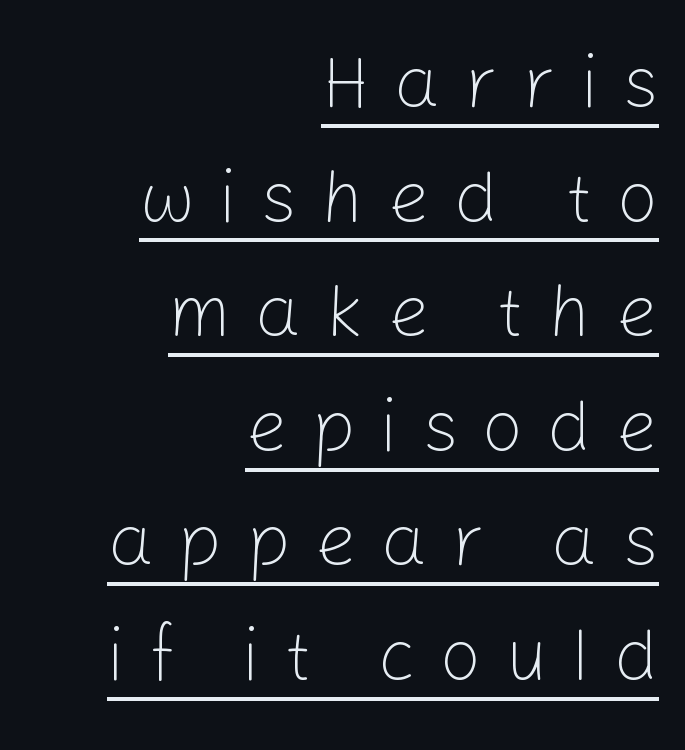
Q: Is the text bold? A: No.
Q: Is the text italic (slanted)? A: No, it is upright.
Q: Is the typeface a serif or a sans-serif typeface? A: Sans-serif.
Q: Is the text underlined? A: Yes.
Q: How is the paragraph aligned? A: Right-aligned.
Q: Is the spacing between letters normal or unusually wide? A: Unusually wide.
Q: Is the spacing between lines tight, normal or loose? A: Normal.
Q: Width (condensed, normal, or wide)? A: Normal.
Q: Stroke contrast? A: Low.
Q: x-height? A: Medium.
Q: Monospaced? A: No.
